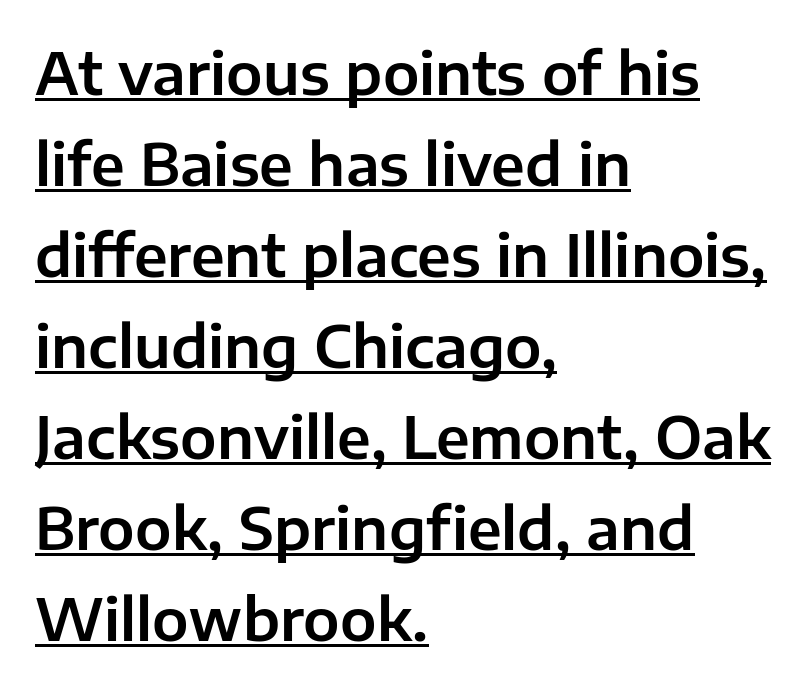
{"serif": "no", "italic": "no", "width": "normal", "stroke_contrast": "low", "x_height": "medium", "monospaced": "no", "underline": "yes", "align": "left", "line_spacing": "normal", "line_spacing_ratio": 1.57, "letter_spacing": "normal", "letter_spacing_em": 0.0, "glyph_px": 58}
